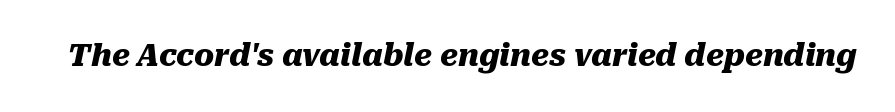
Q: Is the text bold? A: Yes.
Q: Is the text italic (slanted)? A: Yes, it leans right by about 10 degrees.
Q: Is the text underlined? A: No.
Q: Is the spacing between letters normal or unusually wide? A: Normal.
Q: Width (condensed, normal, or wide)? A: Normal.
Q: Stroke contrast? A: Medium.
Q: x-height? A: Medium.
Q: Monospaced? A: No.
